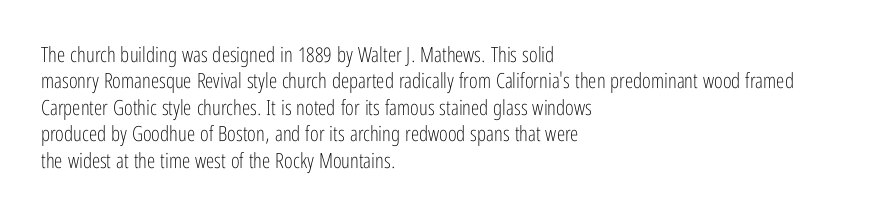
The image shows 21 px text type, upright; set left-aligned, normal line spacing (1.26x), normal letter spacing, not underlined.
